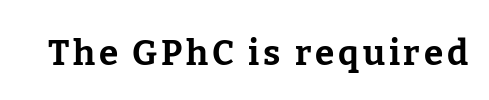
{"serif": "yes", "italic": "no", "bold": "yes", "weight": "bold", "width": "normal", "stroke_contrast": "low", "x_height": "medium", "monospaced": "no", "underline": "no", "glyph_px": 35}
